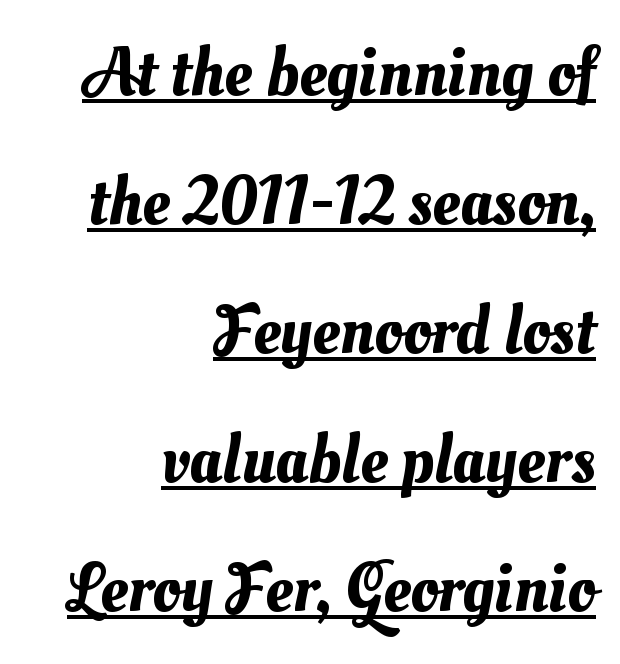
{"width": "normal", "stroke_contrast": "medium", "x_height": "small", "monospaced": "no", "underline": "yes", "align": "right", "line_spacing_ratio": 1.87, "letter_spacing": "normal", "letter_spacing_em": 0.0, "glyph_px": 69}
